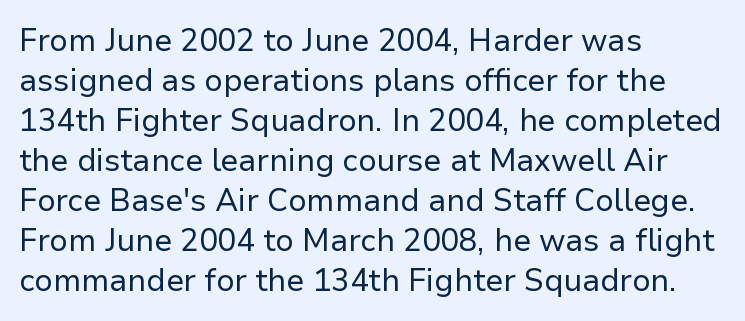
One-word summary of the alignment: left. Check the space under the baseline: it is left empty. This sample has the flowing, uneven cadence of proportional lettering. Weight: not bold — regular or lighter. Serifs: no, the terminals of the letterforms are clean. It's the straight-up-and-down kind of type.
